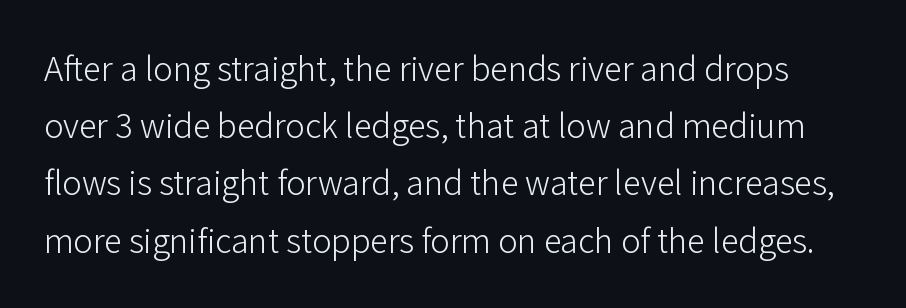
Ascenders rise straight up at ninety degrees. Rows of type keep a routine distance in the vertical direction. Looks like regular typesetting: each glyph gets only the width it needs. Letter spacing: default.
